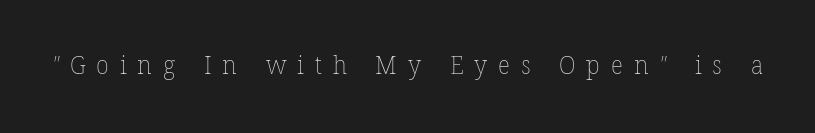
Words appear elongated and porous because spacing is wide. Weight: not bold — regular or lighter. Type without underlining.
